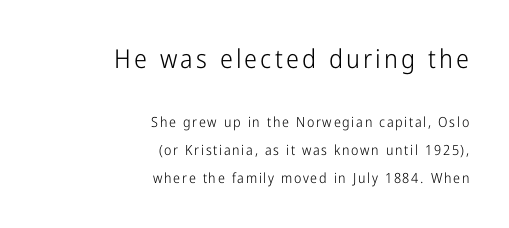
The image shows 26 px text type, upright; set right-aligned, loose line spacing (1.98x), not underlined; the first (top) block is 1.86x larger.
